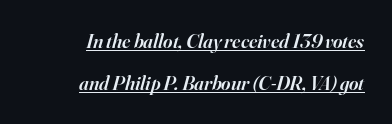
You can see a thin bar hugging the bottom of the glyphs. Whoever set this chose breathing room over compactness in the vertical rhythm. Italic? Definitely — the glyphs are oblique. A typesetter would call this zero additional tracking.
